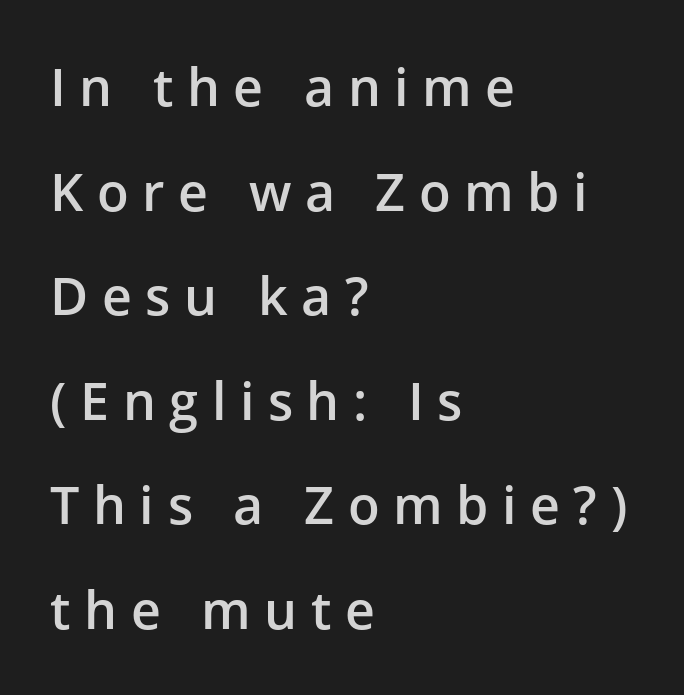
The image shows 52 px semibold sans-serif type, upright; set left-aligned, loose line spacing (2.01x), unusually wide letter spacing (+0.26 em), not underlined; low stroke contrast and a medium x-height.
